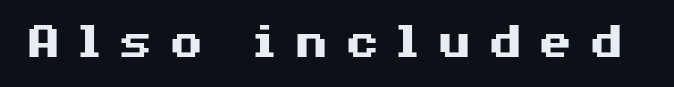
The image shows 52 px heavy, wide sans-serif type, upright; set unusually wide letter spacing (+0.28 em), not underlined; medium stroke contrast and a medium x-height.
